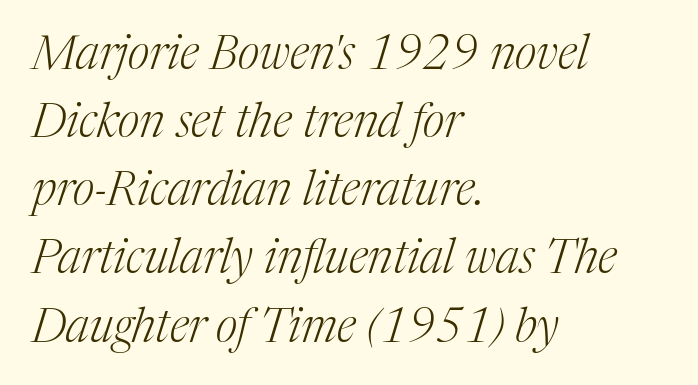
Q: Is the text bold? A: No.
Q: Is the text italic (slanted)? A: Yes, it leans right by about 17 degrees.
Q: Is the typeface a serif or a sans-serif typeface? A: Serif.
Q: Is the text underlined? A: No.
Q: How is the paragraph aligned? A: Left-aligned.
Q: Is the spacing between letters normal or unusually wide? A: Normal.
Q: Is the spacing between lines tight, normal or loose? A: Normal.
Q: Width (condensed, normal, or wide)? A: Normal.
Q: Stroke contrast? A: Medium.
Q: x-height? A: Medium.
Q: Monospaced? A: No.
